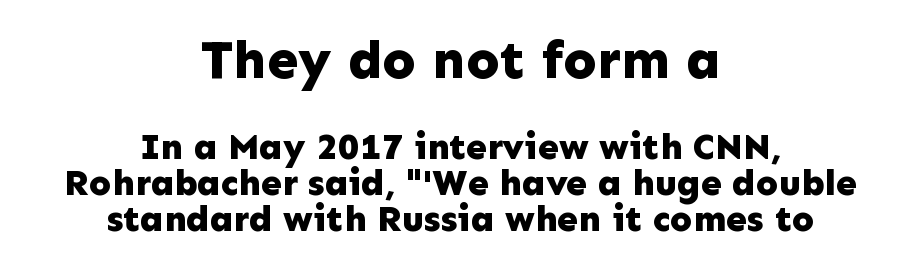
The letters carry no serifs — their stems end cleanly without finishing strokes. This block would grow much taller if given ordinary leading; it's compressed now. You could not count columns in this text — the font is proportionally spaced. This layout puts the oversized block above and the modest block below. In terms of letterspacing, this is plain default setting.
